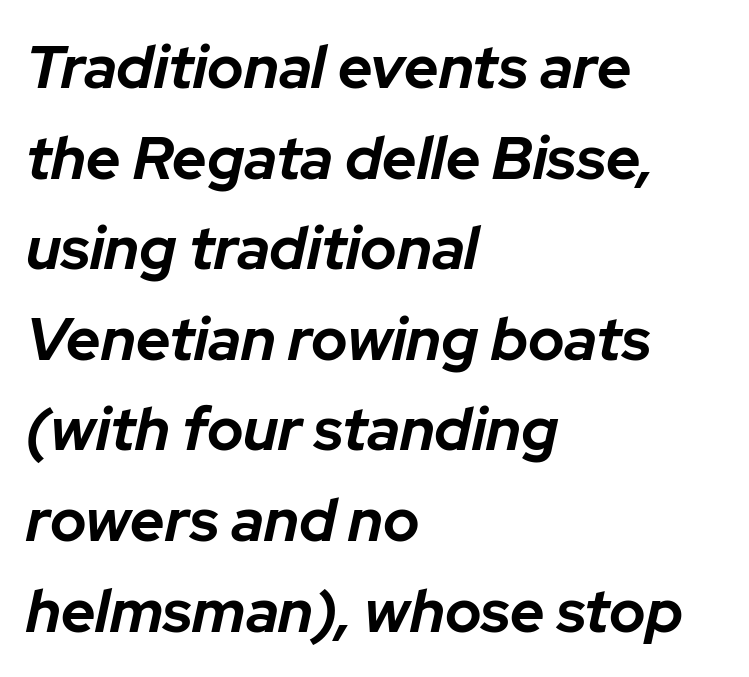
Q: Is the text bold? A: Yes.
Q: Is the text italic (slanted)? A: Yes, it leans right by about 12 degrees.
Q: Is the text underlined? A: No.
Q: How is the paragraph aligned? A: Left-aligned.
Q: Is the spacing between letters normal or unusually wide? A: Normal.
Q: Is the spacing between lines tight, normal or loose? A: Normal.
Q: Width (condensed, normal, or wide)? A: Normal.
Q: Stroke contrast? A: Low.
Q: x-height? A: Medium.
Q: Monospaced? A: No.
